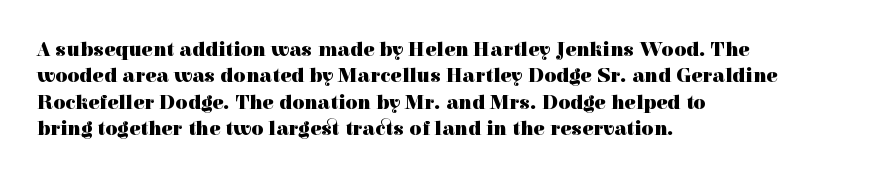
{"italic": "no", "bold": "yes", "underline": "no", "align": "left", "line_spacing": "normal", "line_spacing_ratio": 1.26, "letter_spacing": "normal", "letter_spacing_em": 0.0, "glyph_px": 21}
